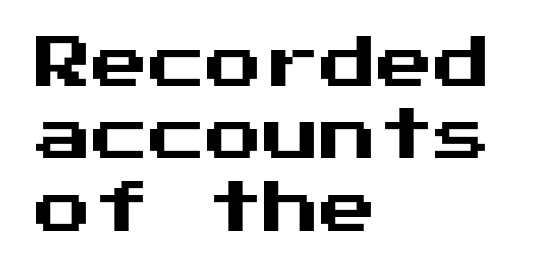
Q: Is the text italic (slanted)? A: No, it is upright.
Q: Is the typeface a serif or a sans-serif typeface? A: Sans-serif.
Q: Is the text underlined? A: No.
Q: How is the paragraph aligned? A: Left-aligned.
Q: Is the spacing between letters normal or unusually wide? A: Normal.
Q: Is the spacing between lines tight, normal or loose? A: Normal.
Q: Width (condensed, normal, or wide)? A: Normal.
Q: Stroke contrast? A: Medium.
Q: x-height? A: Medium.
